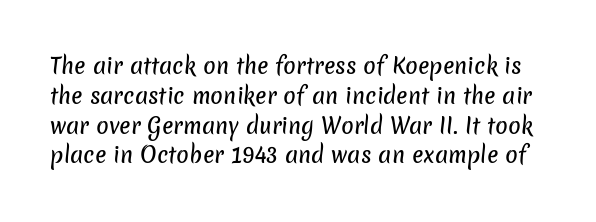
{"underline": "no", "line_spacing": "normal", "line_spacing_ratio": 1.42, "letter_spacing": "normal", "letter_spacing_em": 0.0, "glyph_px": 21}
